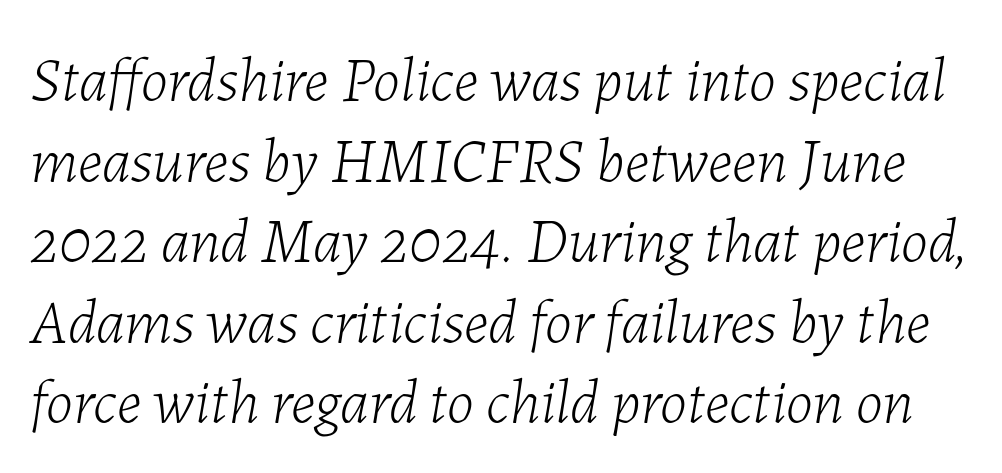
{"italic": "yes", "lean": "right", "slant_degrees": 7, "bold": "no", "weight": "light", "width": "normal", "stroke_contrast": "low", "x_height": "medium", "monospaced": "no", "underline": "no", "line_spacing": "normal", "line_spacing_ratio": 1.3, "letter_spacing": "normal", "letter_spacing_em": 0.0, "glyph_px": 62}
